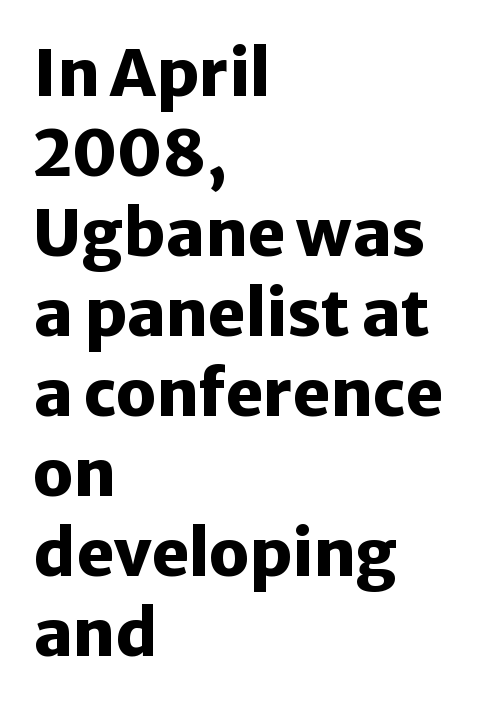
The image shows 64 px heavy sans-serif type, upright; set left-aligned, normal line spacing (1.25x), normal letter spacing, not underlined; low stroke contrast and a medium x-height.
